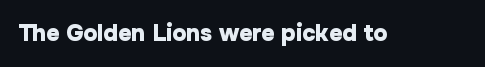
{"italic": "no", "bold": "yes", "underline": "no", "letter_spacing": "normal", "letter_spacing_em": 0.0, "glyph_px": 23}
